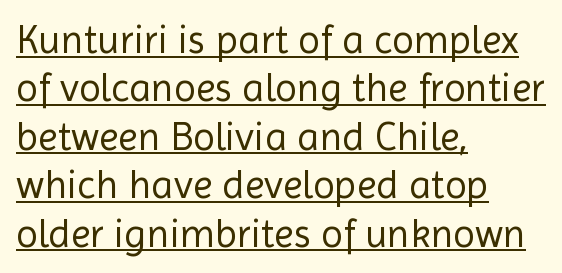
These characters rest on top of a visible drawn line. Does the lettering tilt? It doesn't — this is upright. Think of a printed novel: that variable character pitch is what you see here. This is not heavy type; no bold has been used. The passage shown is typeset with a sans-serif family. These lines are set flush left with a ragged right edge.
